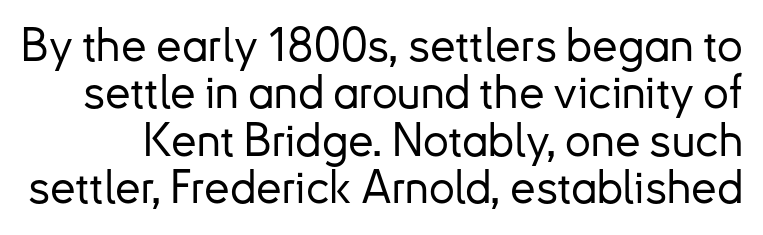
Unlike italic type, these characters show no tilt at all. Descenders are the only things crossing below the line. This sample has the flowing, uneven cadence of proportional lettering. The passage shown stacks its lines with hardly any gap.
